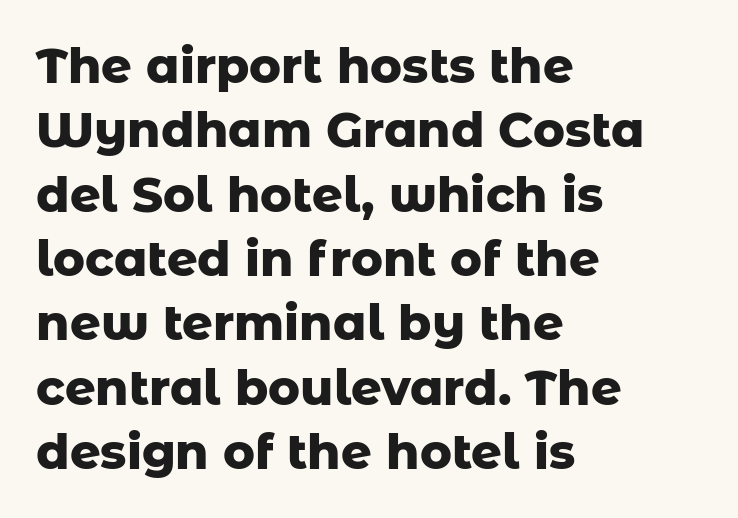
The image shows 48 px heavy sans-serif type, upright; set left-aligned, normal line spacing (1.34x), normal letter spacing, not underlined; low stroke contrast and a medium x-height.
